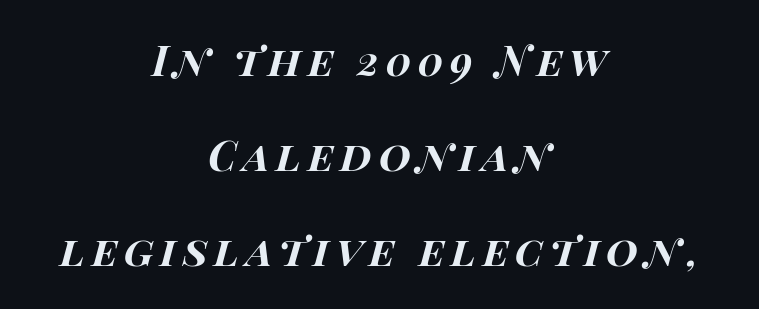
Q: Is the text bold? A: Yes.
Q: Is the text italic (slanted)? A: Yes, it leans right by about 15 degrees.
Q: Is the text underlined? A: No.
Q: How is the paragraph aligned? A: Centered.
Q: Is the spacing between lines tight, normal or loose? A: Loose.
Q: Width (condensed, normal, or wide)? A: Wide.
Q: Stroke contrast? A: High.
Q: x-height? A: Large.
Q: Monospaced? A: No.
